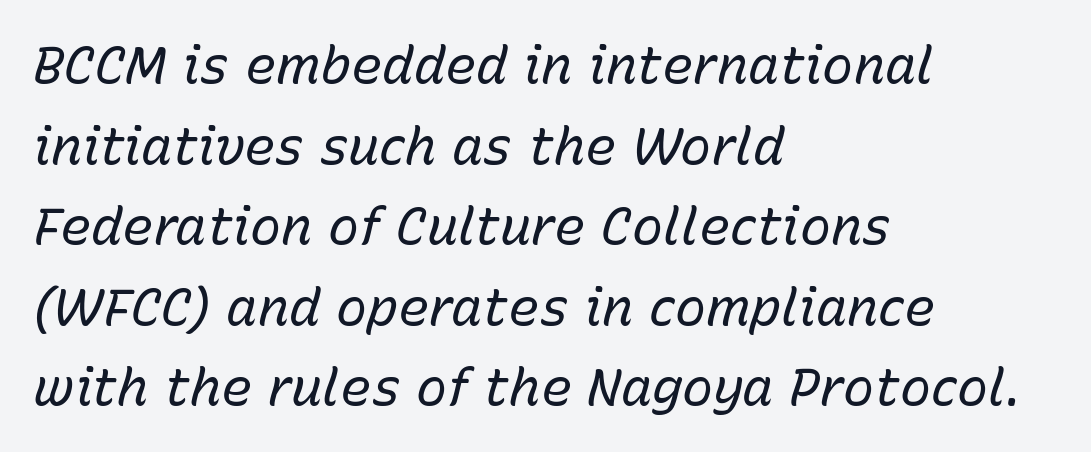
Here the designer chose a conventional face with non-uniform glyph widths. Descender tails drop into unmarked territory. Summary of vertical rhythm: regular, with standard interline spacing. An italicized treatment has been applied to the whole sample.
